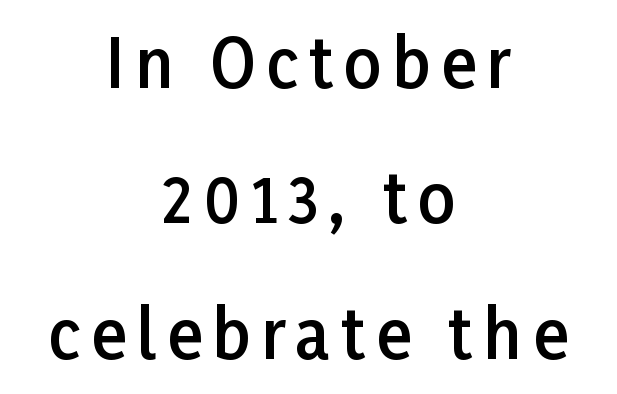
{"serif": "no", "italic": "no", "bold": "semi", "weight": "semibold", "width": "normal", "stroke_contrast": "low", "x_height": "medium", "monospaced": "no", "underline": "no", "align": "center", "line_spacing": "loose", "line_spacing_ratio": 2.05, "glyph_px": 66}
